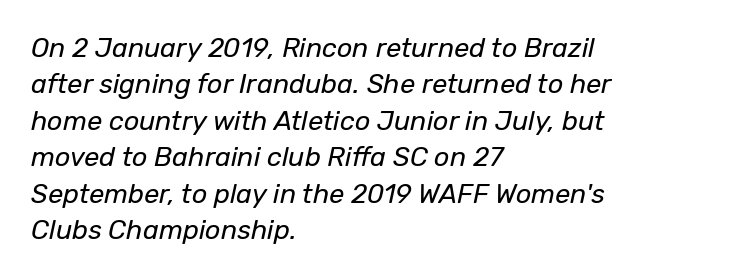
Q: Is the text bold? A: No.
Q: Is the text italic (slanted)? A: Yes, it leans right by about 12 degrees.
Q: Is the text underlined? A: No.
Q: How is the paragraph aligned? A: Left-aligned.
Q: Is the spacing between letters normal or unusually wide? A: Normal.
Q: Is the spacing between lines tight, normal or loose? A: Normal.
